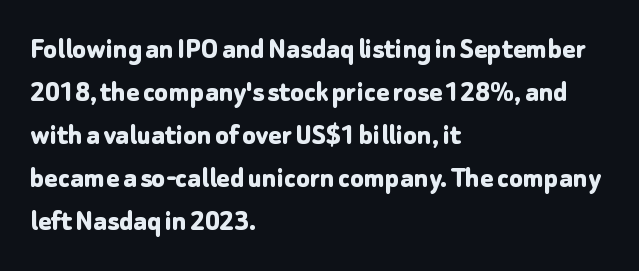
{"serif": "no", "italic": "no", "bold": "yes", "weight": "bold", "width": "normal", "stroke_contrast": "low", "x_height": "medium", "monospaced": "no", "underline": "no", "align": "left", "line_spacing": "normal", "line_spacing_ratio": 1.39, "letter_spacing": "normal", "letter_spacing_em": 0.0, "glyph_px": 31}
